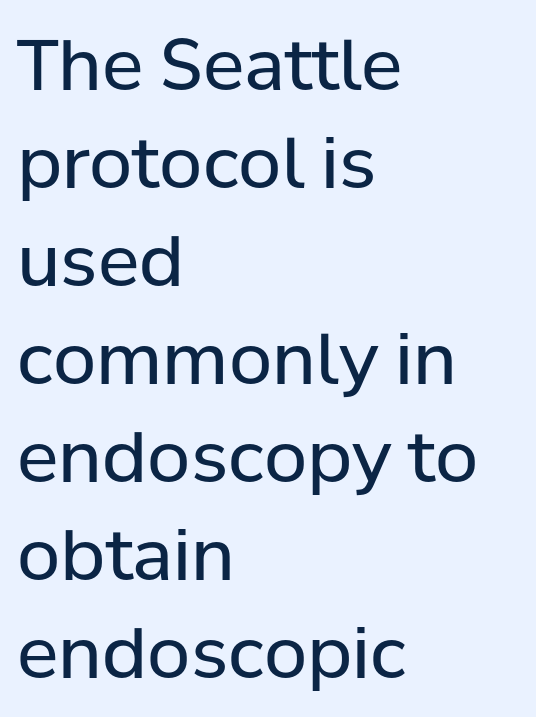
{"serif": "no", "italic": "no", "bold": "no", "weight": "regular", "width": "normal", "stroke_contrast": "low", "x_height": "medium", "monospaced": "no", "underline": "no", "align": "left", "line_spacing": "normal", "line_spacing_ratio": 1.4, "letter_spacing": "normal", "letter_spacing_em": 0.0, "glyph_px": 70}
